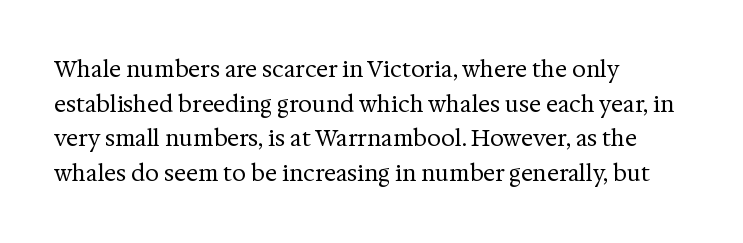
Which margin do the lines hug? The left one — the right edge is uneven. This is roman type, the default non-slanted kind. Summary of vertical rhythm: regular, with standard interline spacing. These glyphs show unthickened strokes, regular width or finer. The rendering keeps characters at their native spacing. The gap between lines stays unmarked.
